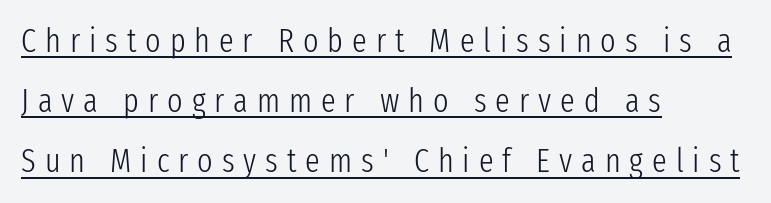
The image shows 33 px light, condensed sans-serif type, upright; set left-aligned, line spacing 1.82x, unusually wide letter spacing (+0.27 em), underlined; low stroke contrast and a medium x-height.
